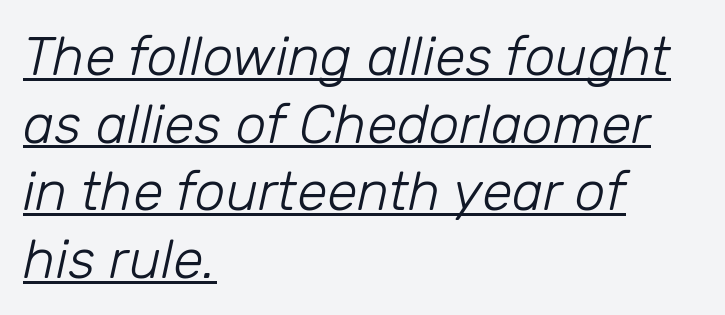
Italic? Definitely — the glyphs are oblique. No letter is thick-stroked: the sample isn't bold. The gaps between neighbouring characters are ordinary and unremarkable. Proportional: the letters do not fall into vertical columns.
